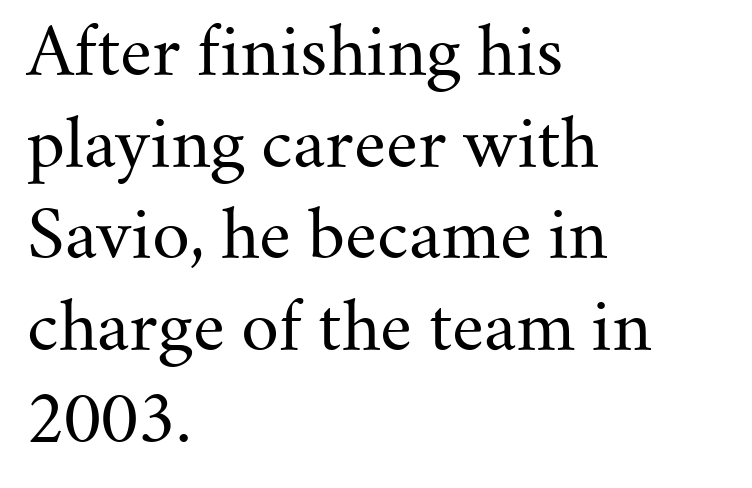
{"serif": "yes", "italic": "no", "bold": "no", "weight": "regular", "width": "normal", "stroke_contrast": "medium", "x_height": "small", "monospaced": "no", "underline": "no", "align": "left", "line_spacing": "normal", "line_spacing_ratio": 1.39, "letter_spacing": "normal", "letter_spacing_em": 0.0, "glyph_px": 66}
